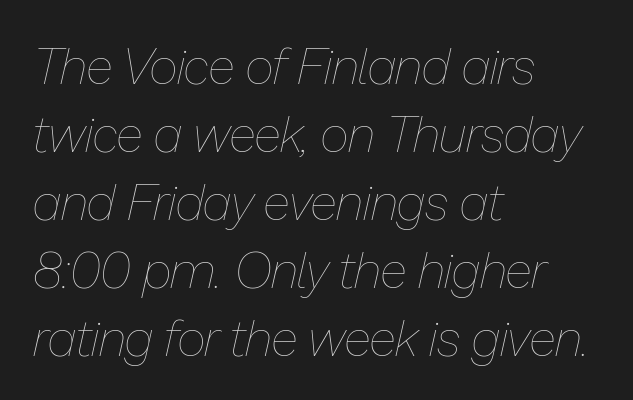
The foot of each line stays bare and open. Looks like regular typesetting: each glyph gets only the width it needs. If you drew a line through each stem, it would be angled. Left-aligned paragraph, ragged on the right.
